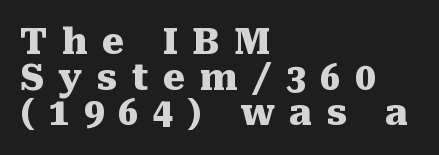
Q: Is the text bold? A: Yes.
Q: Is the text italic (slanted)? A: No, it is upright.
Q: Is the typeface a serif or a sans-serif typeface? A: Serif.
Q: Is the text underlined? A: No.
Q: How is the paragraph aligned? A: Left-aligned.
Q: Is the spacing between letters normal or unusually wide? A: Unusually wide.
Q: Is the spacing between lines tight, normal or loose? A: Tight.
Q: Width (condensed, normal, or wide)? A: Normal.
Q: Stroke contrast? A: Medium.
Q: x-height? A: Medium.
Q: Monospaced? A: No.
